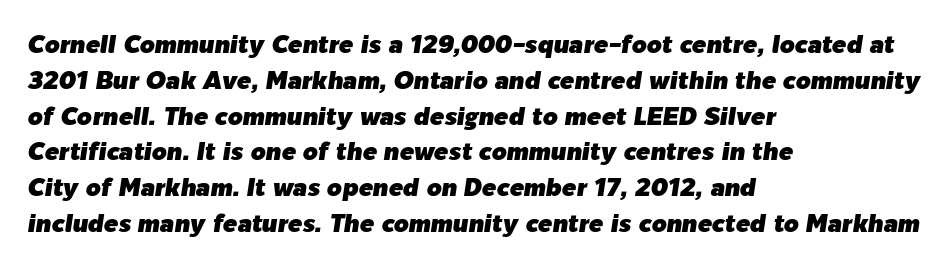
{"italic": "yes", "lean": "right", "slant_degrees": 9, "underline": "no", "align": "left", "line_spacing": "normal", "line_spacing_ratio": 1.49, "letter_spacing": "normal", "letter_spacing_em": 0.0, "glyph_px": 24}
